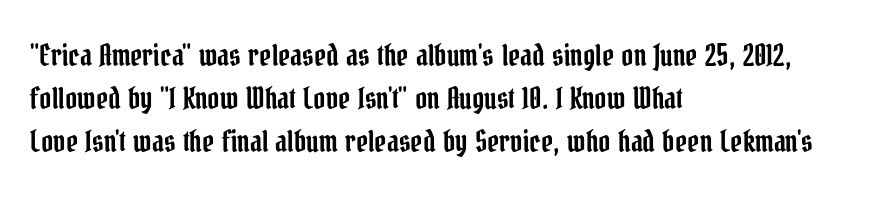
Q: Is the text italic (slanted)? A: No, it is upright.
Q: Is the typeface a serif or a sans-serif typeface? A: Serif.
Q: Is the text underlined? A: No.
Q: How is the paragraph aligned? A: Left-aligned.
Q: Is the spacing between letters normal or unusually wide? A: Normal.
Q: Is the spacing between lines tight, normal or loose? A: Normal.
Q: Width (condensed, normal, or wide)? A: Condensed.
Q: Stroke contrast? A: Low.
Q: x-height? A: Medium.
Q: Monospaced? A: No.
